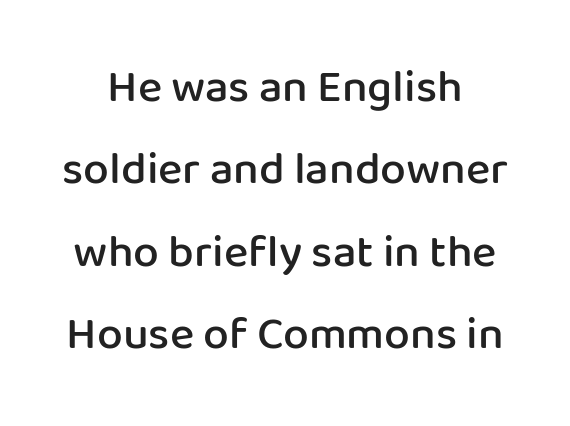
{"serif": "no", "italic": "no", "bold": "semi", "weight": "semibold", "width": "normal", "stroke_contrast": "low", "x_height": "medium", "monospaced": "no", "underline": "no", "line_spacing_ratio": 1.79, "letter_spacing": "normal", "letter_spacing_em": 0.0, "glyph_px": 46}
